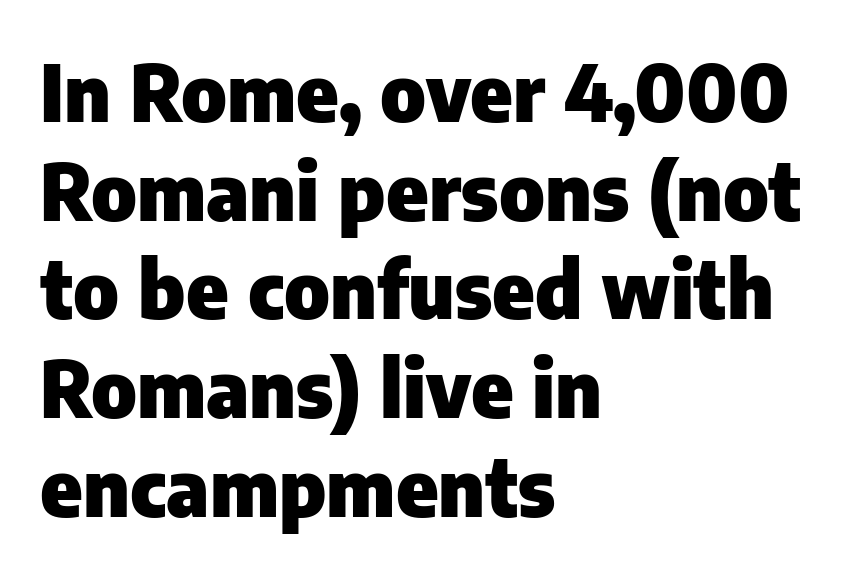
Every letter is thick-stroked: bold, no question. Character widths vary here, with narrow letters taking less room than wide ones. The rendering keeps characters at their native spacing. The space directly below the letters is spotless.
